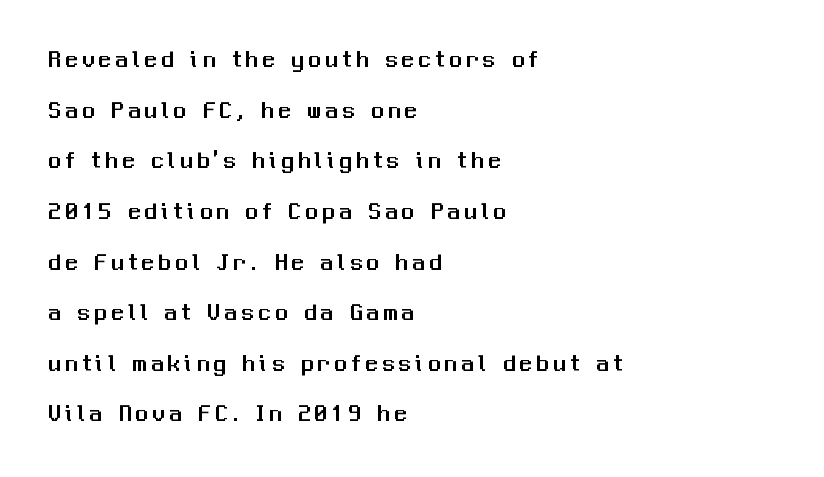
Has an underline been added? It has not. The block of text is sparse from top to bottom, with ample space between rows. Tall strokes in this sample are plumb rather than angled. Short and long lines alike share a common starting point at left. Caption: expanded tracking, letters set apart.
